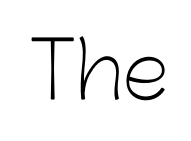
Q: Is the text bold? A: No.
Q: Is the text italic (slanted)? A: No, it is upright.
Q: Is the typeface a serif or a sans-serif typeface? A: Sans-serif.
Q: Is the text underlined? A: No.
Q: Is the spacing between letters normal or unusually wide? A: Normal.
Q: Width (condensed, normal, or wide)? A: Normal.
Q: Stroke contrast? A: Low.
Q: x-height? A: Medium.
Q: Monospaced? A: No.
